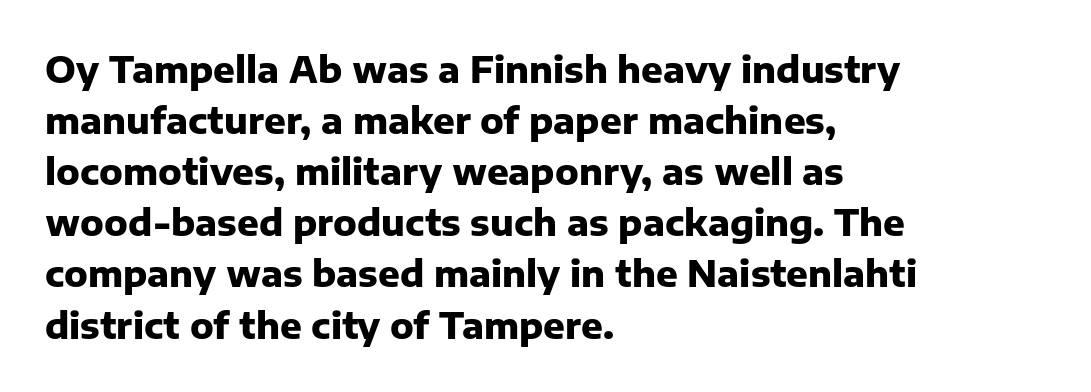
{"serif": "no", "italic": "no", "bold": "yes", "weight": "heavy", "width": "normal", "stroke_contrast": "low", "x_height": "medium", "monospaced": "no", "underline": "no", "align": "left", "line_spacing": "normal", "line_spacing_ratio": 1.42, "letter_spacing": "normal", "letter_spacing_em": 0.0, "glyph_px": 36}
